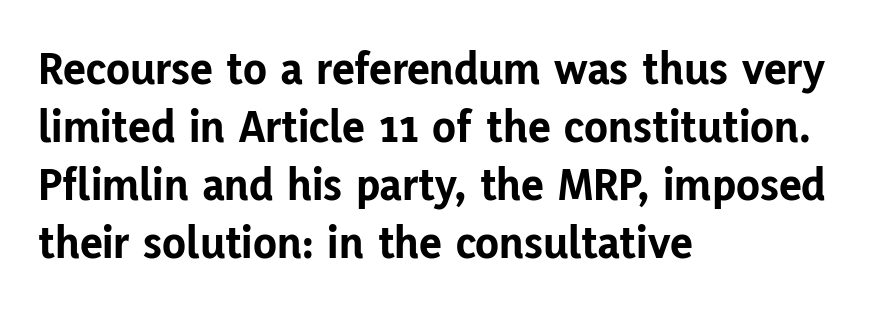
The image shows 48 px bold sans-serif type, upright; set left-aligned, line spacing 1.21x, normal letter spacing, not underlined; low stroke contrast and a medium x-height.
